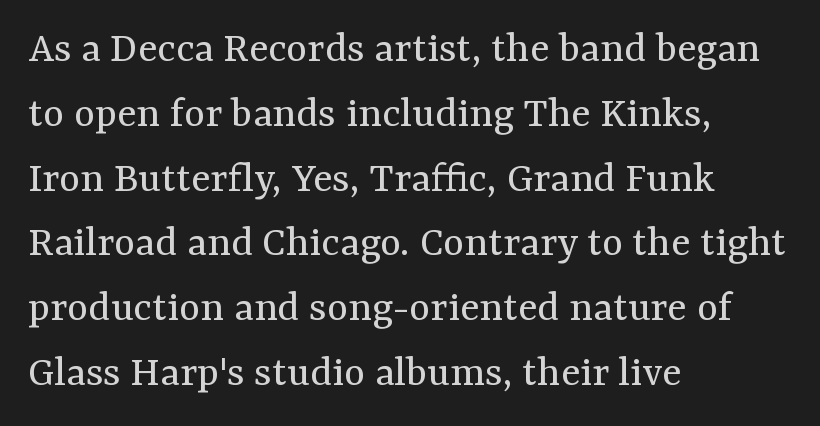
Q: Is the text bold? A: No.
Q: Is the text italic (slanted)? A: No, it is upright.
Q: Is the typeface a serif or a sans-serif typeface? A: Serif.
Q: Is the text underlined? A: No.
Q: How is the paragraph aligned? A: Left-aligned.
Q: Is the spacing between letters normal or unusually wide? A: Normal.
Q: Is the spacing between lines tight, normal or loose? A: Normal.
Q: Width (condensed, normal, or wide)? A: Normal.
Q: Stroke contrast? A: Medium.
Q: x-height? A: Medium.
Q: Monospaced? A: No.
